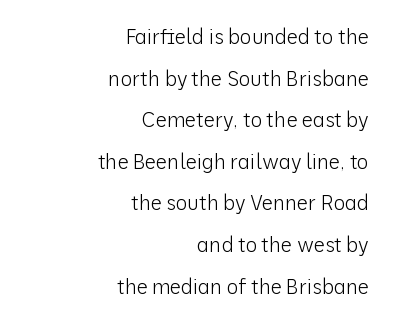
The image shows 20 px text type, upright; set right-aligned, loose line spacing (2.08x), normal letter spacing, not underlined.
